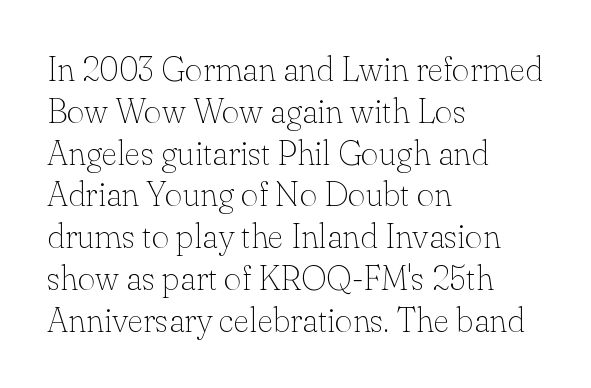
The image shows 34 px thin serif type, upright; set left-aligned, line spacing 1.23x, normal letter spacing, not underlined; low stroke contrast and a small x-height.
